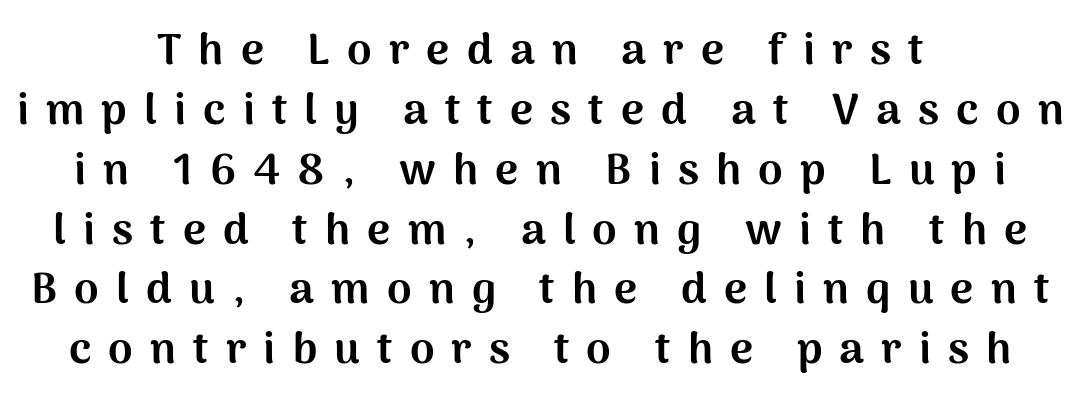
Is this a sans? Yes — the strokes have no serifs. This rendering features lettering with no underline. Pretty heavy lettering here — definitely bold. The setting favours the middle, as headings and verse often do. Spacing verdict: proportional, widths tailored to each character. Loose tracking; the words dissolve into strings of separated letters.
